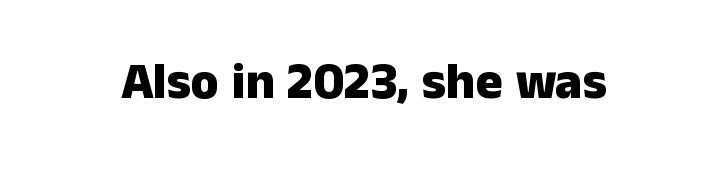
Q: Is the text bold? A: Yes.
Q: Is the text italic (slanted)? A: No, it is upright.
Q: Is the typeface a serif or a sans-serif typeface? A: Sans-serif.
Q: Is the text underlined? A: No.
Q: Is the spacing between letters normal or unusually wide? A: Normal.
Q: Width (condensed, normal, or wide)? A: Normal.
Q: Stroke contrast? A: Low.
Q: x-height? A: Medium.
Q: Monospaced? A: No.
